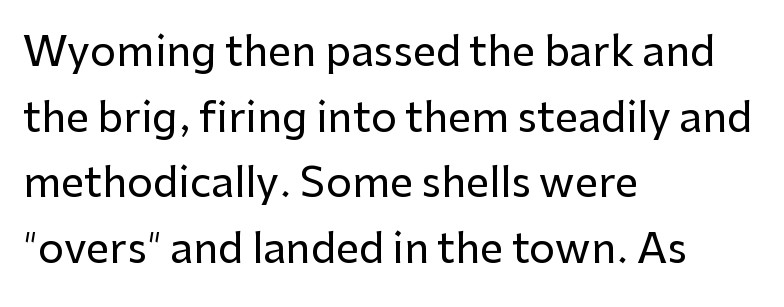
{"serif": "no", "italic": "no", "width": "normal", "stroke_contrast": "low", "x_height": "medium", "monospaced": "no", "underline": "no", "align": "left", "line_spacing": "normal", "line_spacing_ratio": 1.6, "letter_spacing": "normal", "letter_spacing_em": 0.0, "glyph_px": 41}
